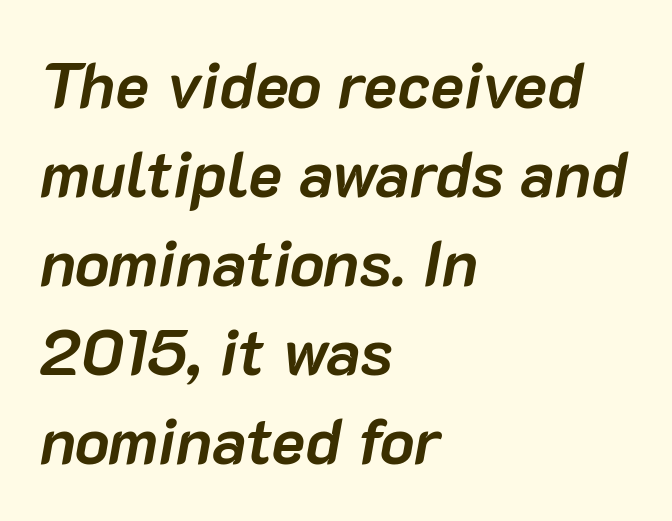
You can tell it's italic because the verticals aren't actually vertical. Letters rest on an invisible, unmarked baseline. Spacing between characters is what you'd get straight out of the box. Line beginnings align vertically; line endings do not.
